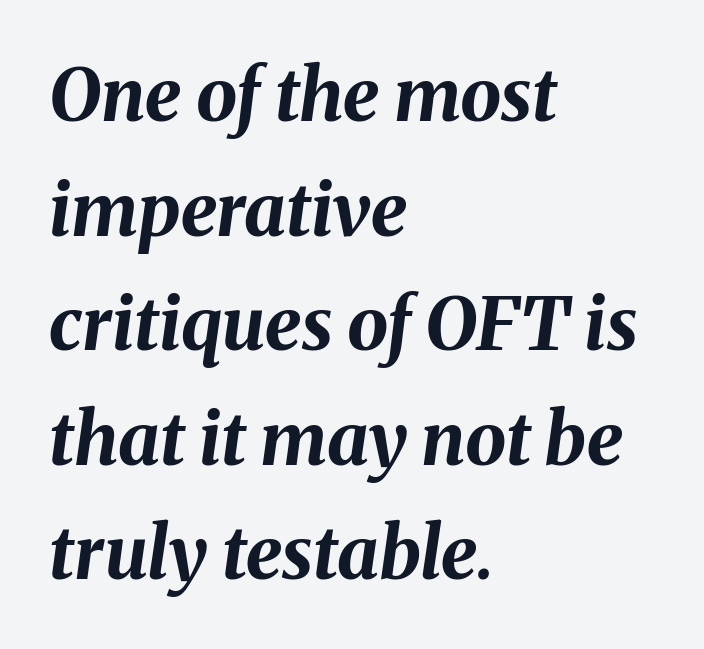
{"italic": "yes", "lean": "right", "slant_degrees": 8, "bold": "yes", "weight": "bold", "width": "normal", "stroke_contrast": "medium", "x_height": "medium", "monospaced": "no", "underline": "no", "align": "left", "line_spacing": "normal", "line_spacing_ratio": 1.57, "letter_spacing": "normal", "letter_spacing_em": 0.0, "glyph_px": 73}
